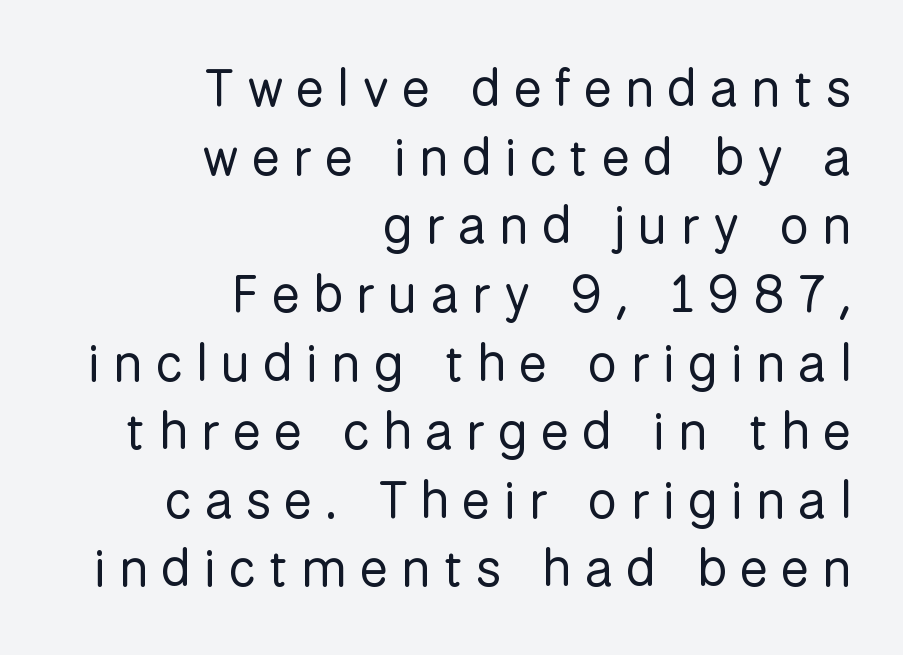
The rendering inserts visible extra space after every character. Honestly, the row spacing looks completely unremarkable. Observe the absence of serifs on each vertical stroke in this sample. Is this a heavy cut? Hardly; it is regular or lighter.
